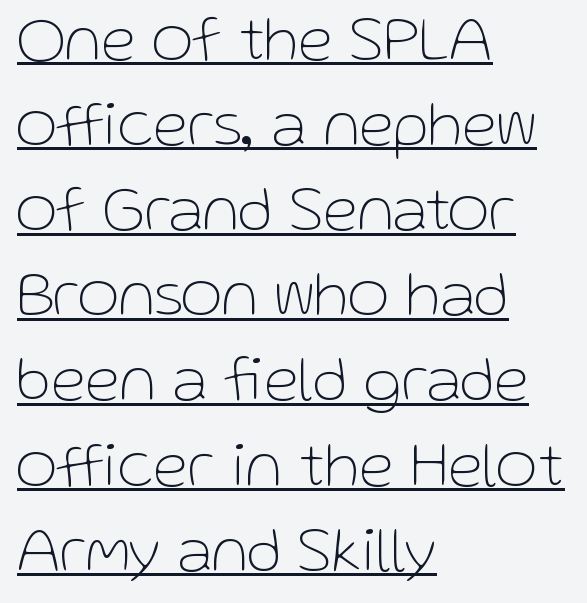
{"serif": "no", "italic": "no", "bold": "no", "weight": "thin", "width": "normal", "stroke_contrast": "low", "x_height": "medium", "monospaced": "no", "underline": "yes", "align": "left", "line_spacing": "normal", "line_spacing_ratio": 1.33, "letter_spacing": "normal", "letter_spacing_em": 0.0, "glyph_px": 64}
